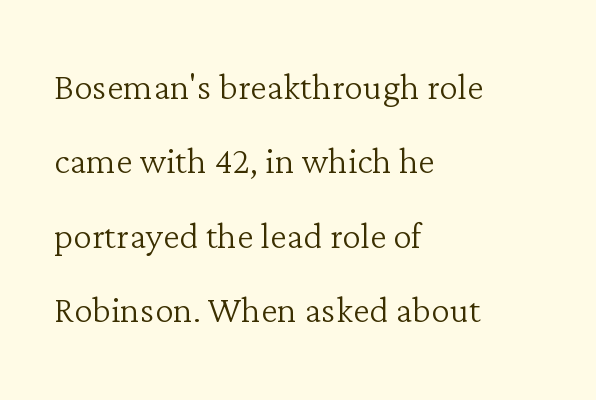
Q: Is the text bold? A: No.
Q: Is the text italic (slanted)? A: No, it is upright.
Q: Is the typeface a serif or a sans-serif typeface? A: Serif.
Q: Is the text underlined? A: No.
Q: How is the paragraph aligned? A: Left-aligned.
Q: Is the spacing between letters normal or unusually wide? A: Normal.
Q: Is the spacing between lines tight, normal or loose? A: Normal.
Q: Width (condensed, normal, or wide)? A: Normal.
Q: Stroke contrast? A: Low.
Q: x-height? A: Medium.
Q: Monospaced? A: No.
